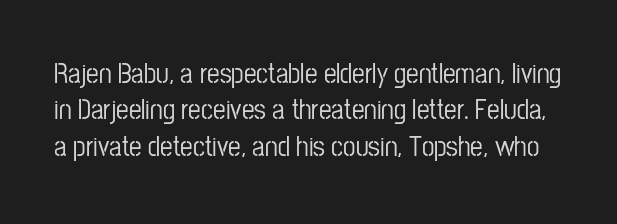
Posture: vertical. The block of text has a typical density, with ordinary space between rows. The face used here is rendered with its standard letterfit. The rendering uses natural spacing where letterforms have individual widths. The gap between lines stays unmarked. The face used here is a sans, in the tradition of grotesques and geometrics.
